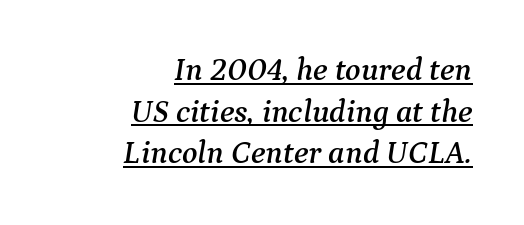
The image shows 32 px serif type, italic (leaning right); set right-aligned, normal line spacing (1.3x), normal letter spacing, underlined; medium stroke contrast and a medium x-height.
